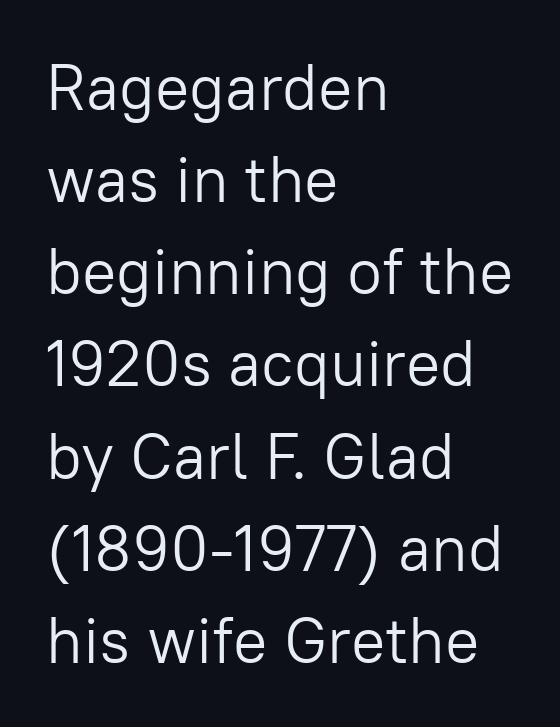
Type without underlining. The glyphs in this specimen are sans serif. The leading is moderate, giving the passage an even texture. The passage is arranged the way most books set body copy — flush left. The gaps between neighbouring characters are ordinary and unremarkable.
